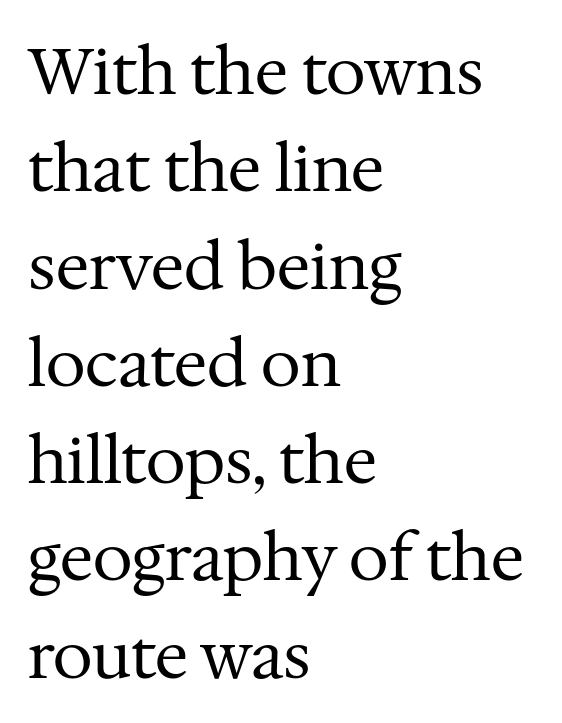
Characters follow at the spacing the type designer built in. Note: serifs present on the glyphs. The face looks like a standard text weight, possibly lighter. The setting favours the left margin, as ordinary paragraphs usually do. Every character sits straight up, as roman type does.
